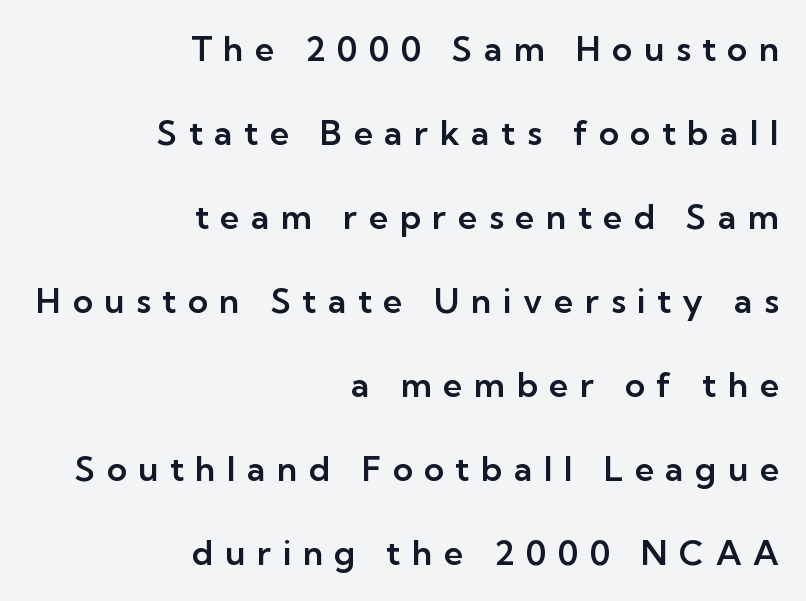
Q: Is the text italic (slanted)? A: No, it is upright.
Q: Is the typeface a serif or a sans-serif typeface? A: Sans-serif.
Q: Is the text underlined? A: No.
Q: How is the paragraph aligned? A: Right-aligned.
Q: Is the spacing between letters normal or unusually wide? A: Unusually wide.
Q: Is the spacing between lines tight, normal or loose? A: Loose.
Q: Width (condensed, normal, or wide)? A: Normal.
Q: Stroke contrast? A: Low.
Q: x-height? A: Medium.
Q: Monospaced? A: No.
